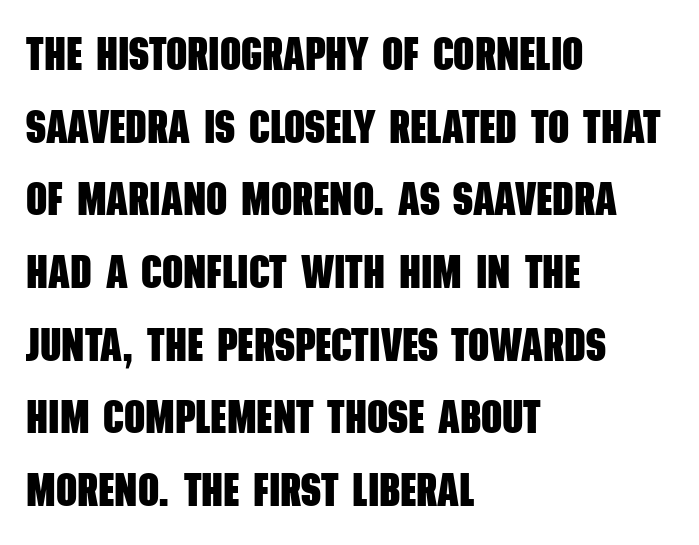
{"serif": "no", "bold": "yes", "weight": "heavy", "width": "condensed", "stroke_contrast": "low", "x_height": "large", "monospaced": "no", "underline": "no", "align": "left", "line_spacing": "normal", "line_spacing_ratio": 1.58, "letter_spacing": "normal", "letter_spacing_em": 0.0, "glyph_px": 46}
